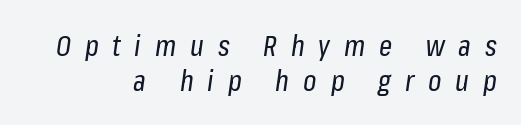
The characters are drawn with everyday or finer stroke widths. All the whitespace from short lines collects on the left. Tracking here is generous; glyphs stand well apart from one another. Plain, unruled lines of type. It's the slanting kind of type.
